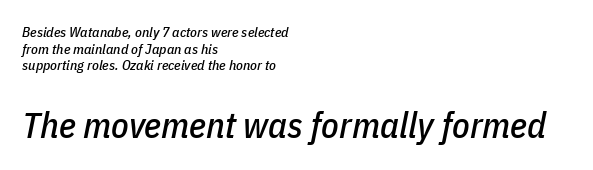
Typeset ragged right — the left edge is the straight one. The passage shown has conventional tracking throughout. These lines were composed using italics. The face used here is proportionally spaced, like ordinary book or web type.
